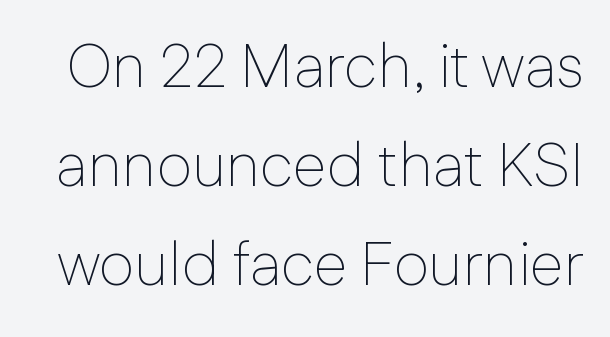
{"serif": "no", "italic": "no", "bold": "no", "weight": "thin", "width": "normal", "stroke_contrast": "low", "x_height": "medium", "monospaced": "no", "underline": "no", "line_spacing": "normal", "line_spacing_ratio": 1.62, "letter_spacing": "normal", "letter_spacing_em": 0.0, "glyph_px": 61}
